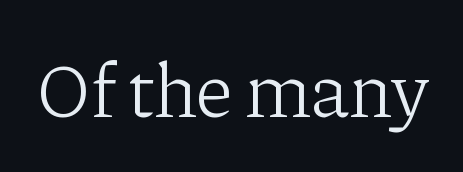
{"serif": "yes", "italic": "no", "bold": "no", "weight": "light", "width": "normal", "stroke_contrast": "low", "x_height": "medium", "monospaced": "no", "underline": "no", "letter_spacing": "normal", "letter_spacing_em": 0.0, "glyph_px": 77}
